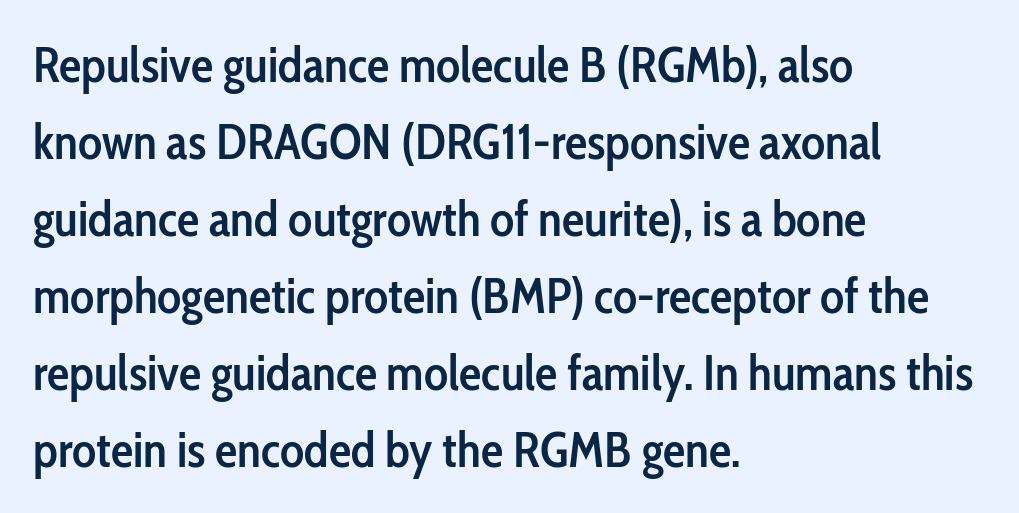
Q: Is the text bold? A: Semi-bold.
Q: Is the text italic (slanted)? A: No, it is upright.
Q: Is the typeface a serif or a sans-serif typeface? A: Sans-serif.
Q: Is the text underlined? A: No.
Q: How is the paragraph aligned? A: Left-aligned.
Q: Is the spacing between letters normal or unusually wide? A: Normal.
Q: Is the spacing between lines tight, normal or loose? A: Normal.
Q: Width (condensed, normal, or wide)? A: Condensed.
Q: Stroke contrast? A: Low.
Q: x-height? A: Medium.
Q: Monospaced? A: No.
